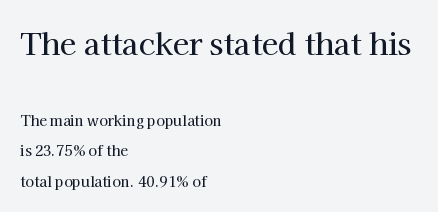
{"serif": "yes", "italic": "no", "width": "normal", "stroke_contrast": "high", "x_height": "medium", "monospaced": "no", "underline": "no", "align": "left", "line_spacing": "loose", "line_spacing_ratio": 2.17, "letter_spacing": "normal", "letter_spacing_em": 0.0, "larger_block": "first", "size_ratio": 2.14, "glyph_px": 30}
